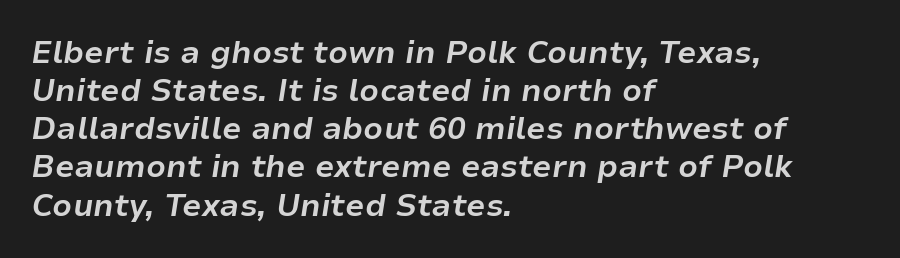
The letters are bold, with thick, heavy strokes. If you drew a line through each stem, it would be angled. Character widths vary here, with narrow letters taking less room than wide ones. Casual observation: everything's shoved over to the left. Spacing between characters is what you'd get straight out of the box.
